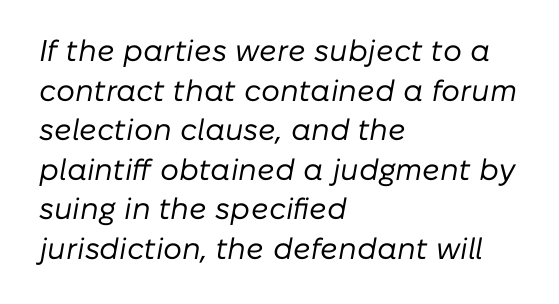
Q: Is the text bold? A: No.
Q: Is the text italic (slanted)? A: Yes, it leans right by about 10 degrees.
Q: Is the text underlined? A: No.
Q: How is the paragraph aligned? A: Left-aligned.
Q: Is the spacing between letters normal or unusually wide? A: Normal.
Q: Is the spacing between lines tight, normal or loose? A: Normal.
Q: Width (condensed, normal, or wide)? A: Normal.
Q: Stroke contrast? A: Low.
Q: x-height? A: Medium.
Q: Monospaced? A: No.
